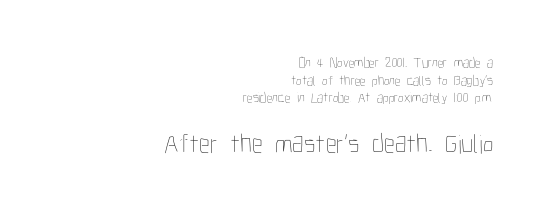
Counters stay open thanks to moderate or lighter strokes. The line texture is even and compact thanks to regular tracking. The setting favours the right margin, as signatures and pull-quotes sometimes do. The letters stand straight up with perfectly vertical stems. Anything drawn beneath the words? Only blank space.
